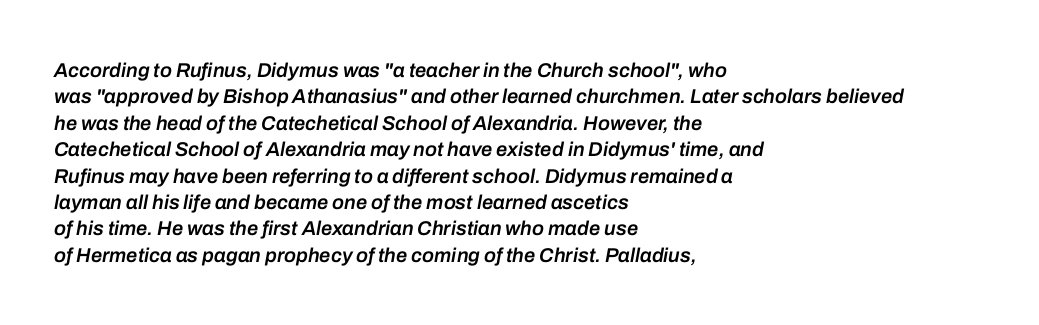
Q: Is the text bold? A: Semi-bold.
Q: Is the text italic (slanted)? A: Yes, it leans right by about 10 degrees.
Q: Is the text underlined? A: No.
Q: How is the paragraph aligned? A: Left-aligned.
Q: Is the spacing between letters normal or unusually wide? A: Normal.
Q: Is the spacing between lines tight, normal or loose? A: Normal.
